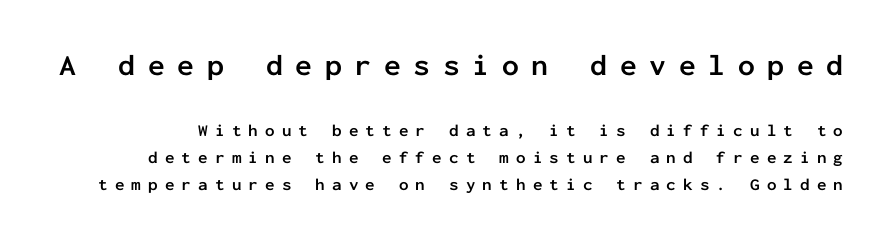
Q: Is the text bold? A: Yes.
Q: Is the text italic (slanted)? A: No, it is upright.
Q: Is the typeface a serif or a sans-serif typeface? A: Sans-serif.
Q: Is the text underlined? A: No.
Q: Is the spacing between letters normal or unusually wide? A: Unusually wide.
Q: Is the spacing between lines tight, normal or loose? A: Normal.
Q: Which block of text is set in a larger size, the first (top) or the second (bottom)? A: The first (top) one.
Q: Width (condensed, normal, or wide)? A: Normal.
Q: Stroke contrast? A: Low.
Q: x-height? A: Medium.
Q: Monospaced? A: Yes.
